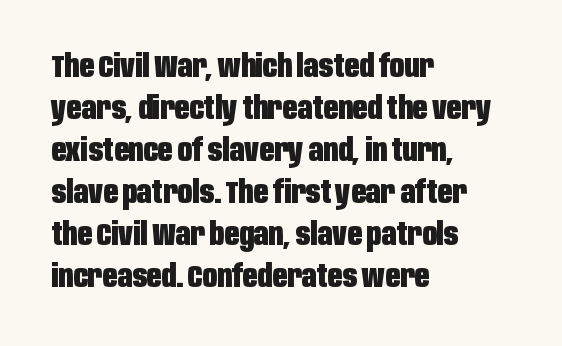
Q: Is the text bold? A: Yes.
Q: Is the text italic (slanted)? A: No, it is upright.
Q: Is the typeface a serif or a sans-serif typeface? A: Sans-serif.
Q: Is the text underlined? A: No.
Q: How is the paragraph aligned? A: Left-aligned.
Q: Is the spacing between letters normal or unusually wide? A: Normal.
Q: Is the spacing between lines tight, normal or loose? A: Normal.
Q: Width (condensed, normal, or wide)? A: Condensed.
Q: Stroke contrast? A: Low.
Q: x-height? A: Large.
Q: Monospaced? A: No.
